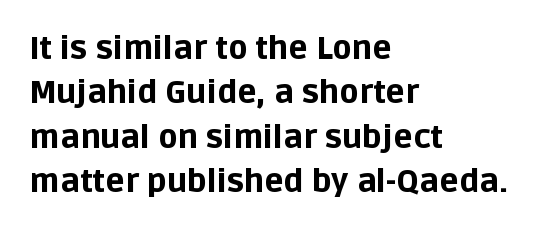
The image shows 32 px bold sans-serif type, upright; set left-aligned, normal line spacing (1.39x), normal letter spacing, not underlined; low stroke contrast and a large x-height.
